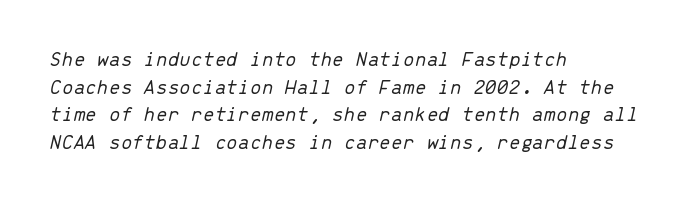
Stem width sits at or under what a default text font uses. These lines keep a tight, regular rhythm from letter to letter. The rows are spaced the way most documents space them. Observe the lean: these are italic letterforms. This sample is left-justified, so line endings fall wherever the words run out. Each row of text sits above clean, open space.
